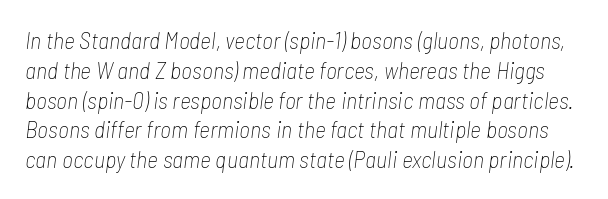
The image shows 24 px text type, italic (leaning right); set line spacing 1.24x, normal letter spacing, not underlined.
